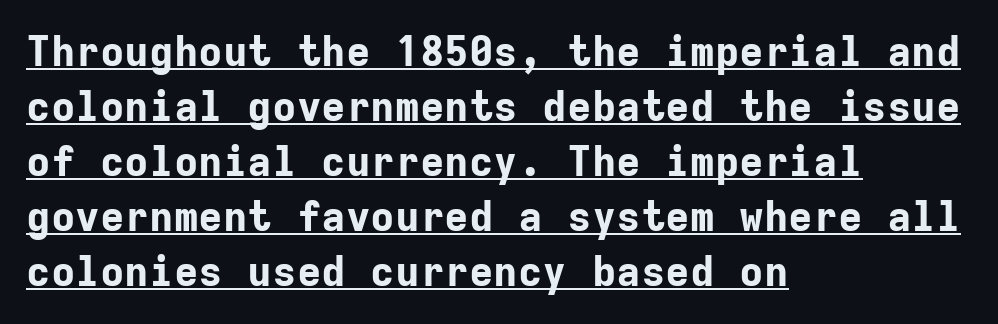
The image shows 41 px bold sans-serif type, upright, monospaced; set left-aligned, normal line spacing (1.34x), normal letter spacing, underlined; low stroke contrast and a medium x-height.
